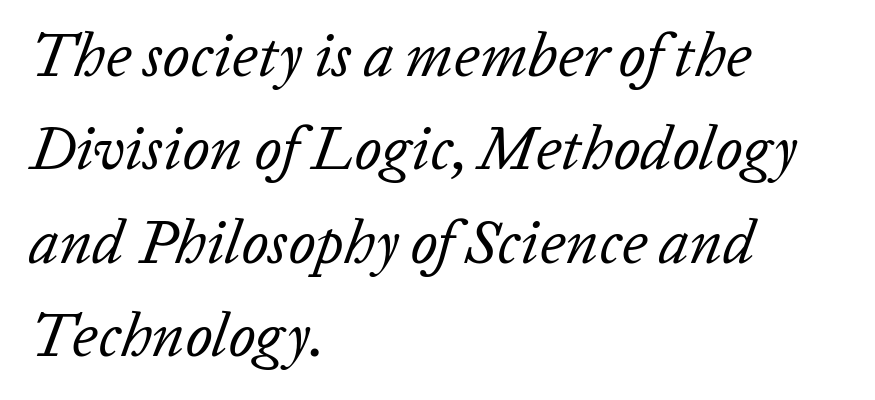
Q: Is the text bold? A: No.
Q: Is the text italic (slanted)? A: Yes, it leans right by about 20 degrees.
Q: Is the text underlined? A: No.
Q: How is the paragraph aligned? A: Left-aligned.
Q: Is the spacing between letters normal or unusually wide? A: Normal.
Q: Is the spacing between lines tight, normal or loose? A: Normal.
Q: Width (condensed, normal, or wide)? A: Normal.
Q: Stroke contrast? A: Low.
Q: x-height? A: Medium.
Q: Monospaced? A: No.
